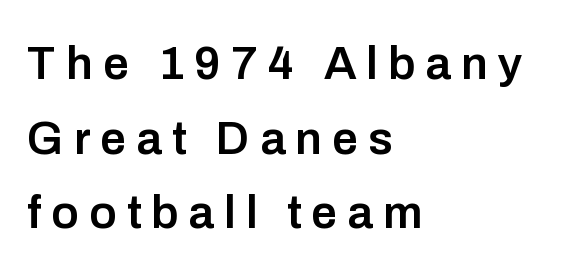
Students, note that the glyphs here are deliberately spaced far apart. Character widths vary here, with narrow letters taking less room than wide ones. Check the space under the baseline: it is left empty. The strokes are fattened partway — semibold, not bold. What's the leading like? Ordinary, nothing unusual. The compositor pushed each line to the left boundary.
